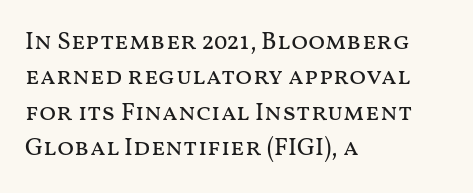
The image shows 25 px text type, upright; set left-aligned, normal line spacing (1.42x), normal letter spacing, not underlined.
